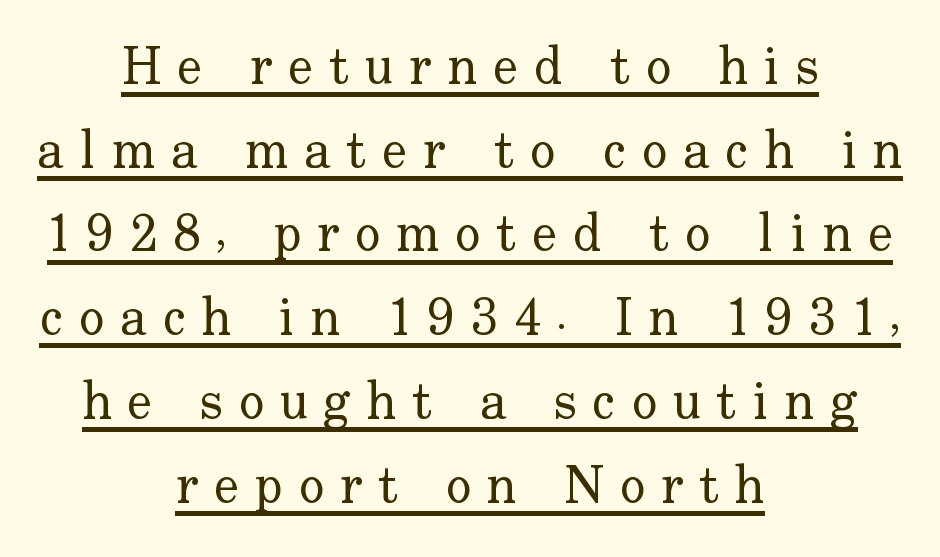
{"serif": "yes", "italic": "no", "bold": "no", "weight": "regular", "width": "normal", "stroke_contrast": "low", "x_height": "small", "monospaced": "no", "underline": "yes", "align": "center", "line_spacing": "normal", "line_spacing_ratio": 1.58, "letter_spacing": "wide", "letter_spacing_em": 0.3, "glyph_px": 53}
